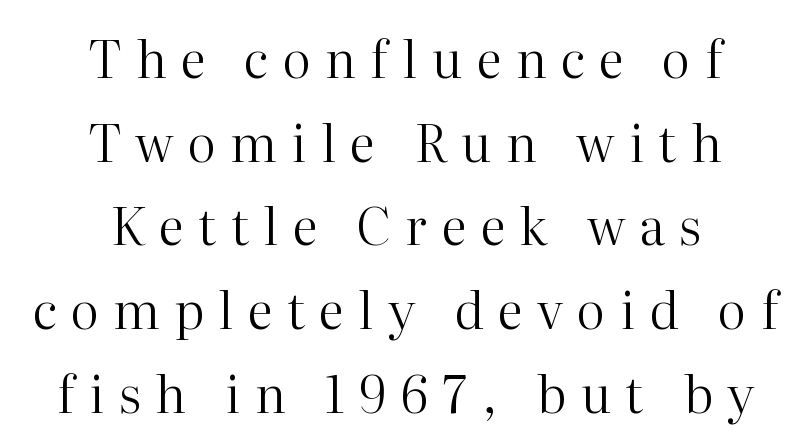
Q: Is the text bold? A: No.
Q: Is the text italic (slanted)? A: No, it is upright.
Q: Is the typeface a serif or a sans-serif typeface? A: Serif.
Q: Is the text underlined? A: No.
Q: How is the paragraph aligned? A: Centered.
Q: Is the spacing between letters normal or unusually wide? A: Unusually wide.
Q: Is the spacing between lines tight, normal or loose? A: Normal.
Q: Width (condensed, normal, or wide)? A: Normal.
Q: Stroke contrast? A: High.
Q: x-height? A: Medium.
Q: Monospaced? A: No.
